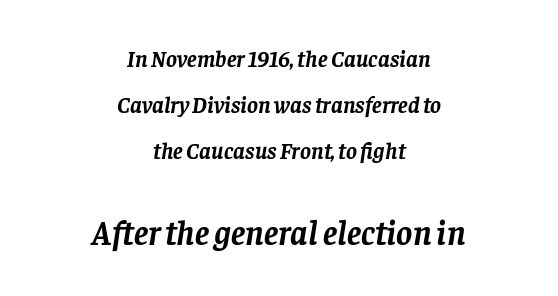
Descender tails drop into unmarked territory. Caption: multi-line text, centered on the measure. Between one letter and the next there's only the usual sliver of space. Notice how the stems are inclined rather than vertical — that's the hallmark of italics. Does the bottom block carry the larger type? Yes, it does.
